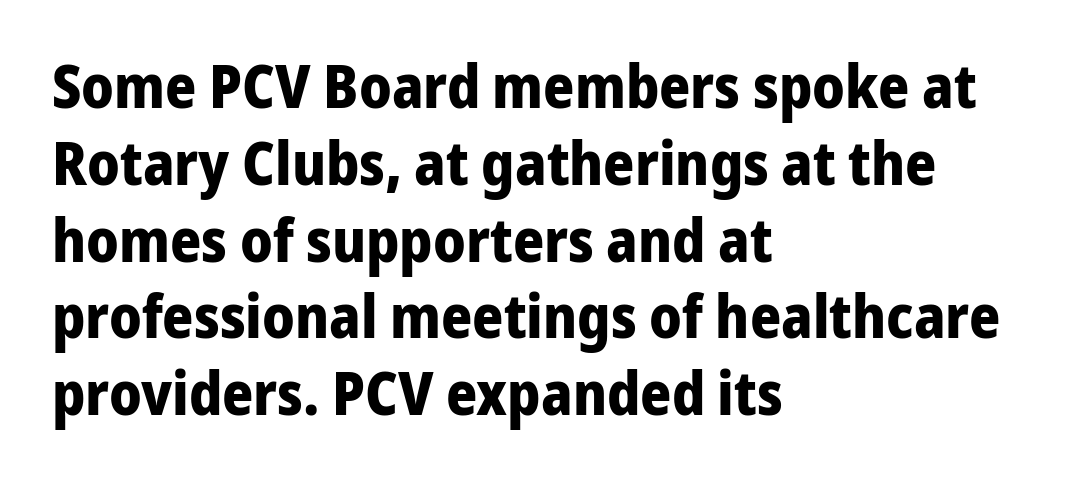
Q: Is the text bold? A: Yes.
Q: Is the text italic (slanted)? A: No, it is upright.
Q: Is the typeface a serif or a sans-serif typeface? A: Sans-serif.
Q: Is the text underlined? A: No.
Q: How is the paragraph aligned? A: Left-aligned.
Q: Is the spacing between letters normal or unusually wide? A: Normal.
Q: Is the spacing between lines tight, normal or loose? A: Normal.
Q: Width (condensed, normal, or wide)? A: Normal.
Q: Stroke contrast? A: Low.
Q: x-height? A: Medium.
Q: Monospaced? A: No.
